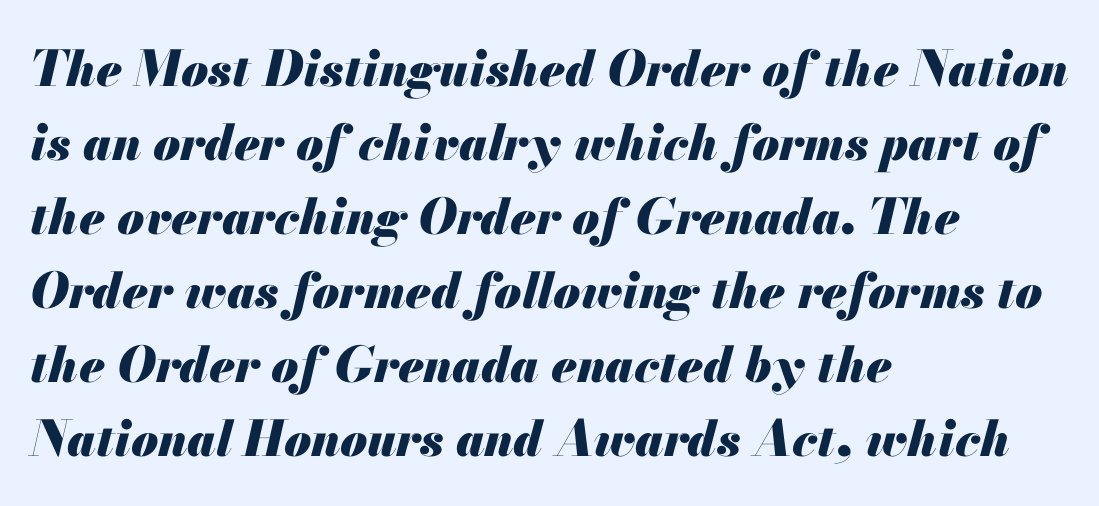
The image shows 49 px heavy type, italic (leaning right); set left-aligned, normal line spacing (1.51x), normal letter spacing, not underlined; medium stroke contrast and a small x-height.
